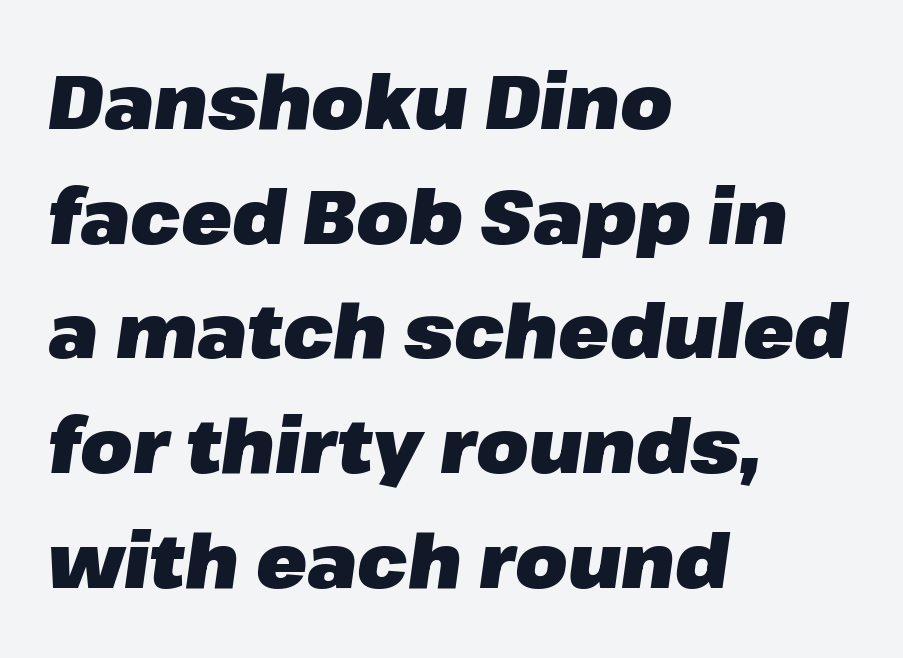
This sample keeps an unexceptional amount of space between lines. Glyph-to-glyph distance matches everyday printed text. All the whitespace from short lines collects on the right. Proportional: the letters do not fall into vertical columns.
